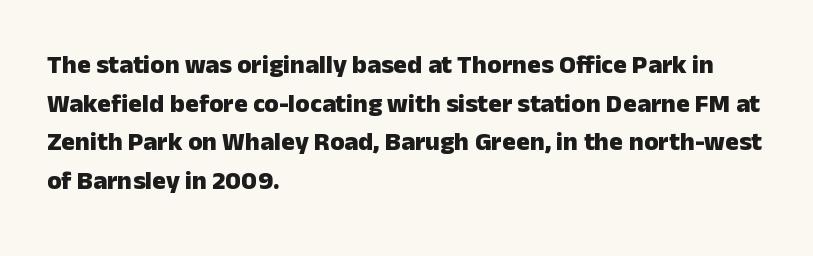
The image shows 26 px bold type, upright; set left-aligned, normal line spacing (1.49x), normal letter spacing, not underlined.
